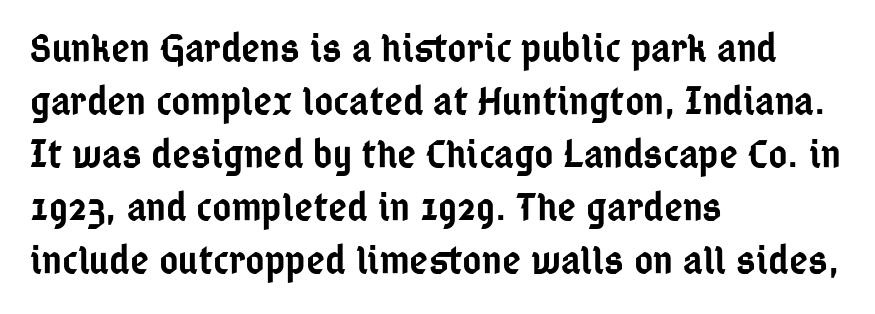
Q: Is the text bold? A: Semi-bold.
Q: Is the text italic (slanted)? A: No, it is upright.
Q: Is the typeface a serif or a sans-serif typeface? A: Sans-serif.
Q: Is the text underlined? A: No.
Q: How is the paragraph aligned? A: Left-aligned.
Q: Is the spacing between letters normal or unusually wide? A: Normal.
Q: Is the spacing between lines tight, normal or loose? A: Normal.
Q: Width (condensed, normal, or wide)? A: Condensed.
Q: Stroke contrast? A: Low.
Q: x-height? A: Medium.
Q: Monospaced? A: No.
